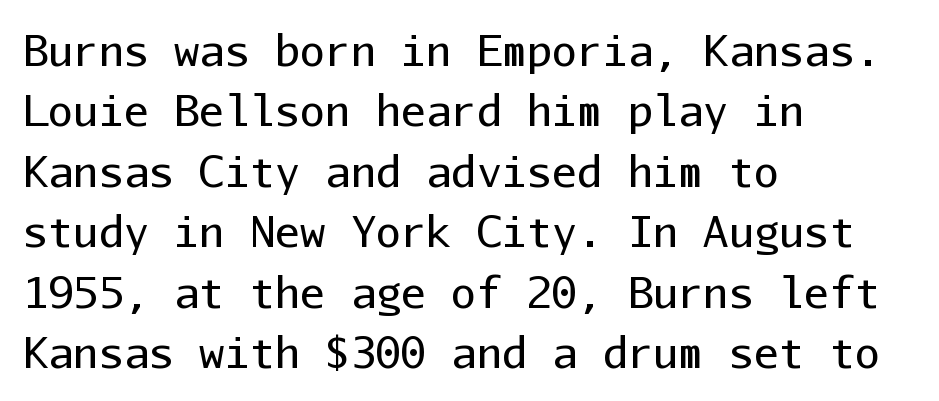
{"serif": "no", "italic": "no", "bold": "no", "weight": "regular", "width": "normal", "stroke_contrast": "low", "x_height": "medium", "monospaced": "yes", "underline": "no", "align": "left", "line_spacing": "normal", "line_spacing_ratio": 1.44, "letter_spacing": "normal", "letter_spacing_em": 0.0, "glyph_px": 42}
